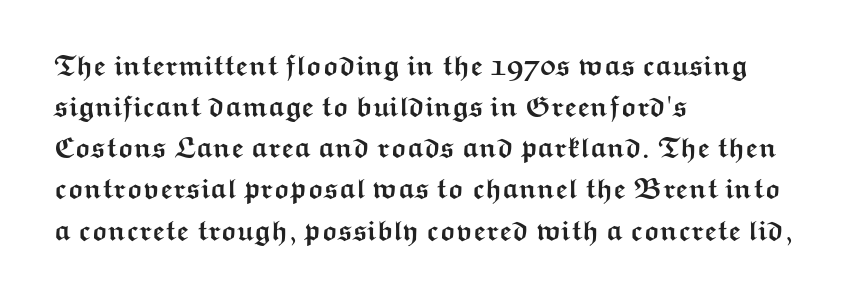
{"serif": "no", "italic": "no", "bold": "yes", "weight": "semibold", "width": "wide", "stroke_contrast": "medium", "x_height": "medium", "monospaced": "no", "underline": "no", "align": "left", "line_spacing": "normal", "line_spacing_ratio": 1.47, "letter_spacing": "normal", "letter_spacing_em": 0.0, "glyph_px": 28}
